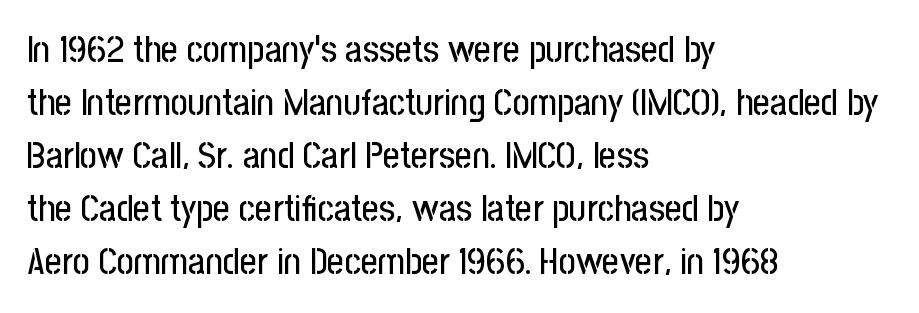
The image shows 37 px condensed sans-serif type, upright; set left-aligned, normal line spacing (1.43x), normal letter spacing, not underlined; low stroke contrast and a medium x-height.
